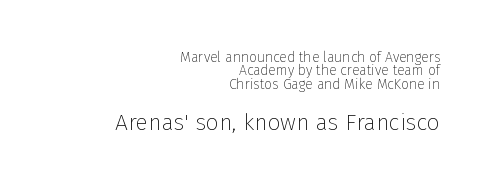
Default kerning and tracking; the words read as compact shapes. If you drew a line through each stem, it would be perfectly vertical. The more generous point size was reserved for the lower chunk. The typesetter chose a ragged-left arrangement here.
